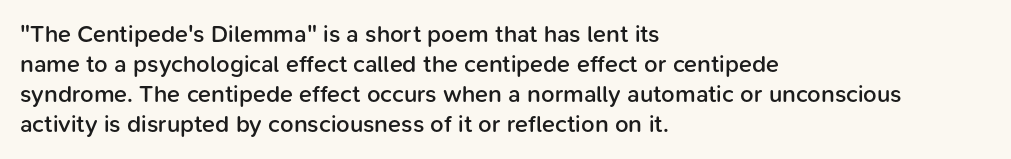
Unmarked baselines from the first word to the last. The leading is moderate, giving the passage an even texture. A bit beefed up — I'd call it semibold rather than bold. Horizontal alignment here is leftward, the default for most running prose. Style check: upright. Honestly, the letter spacing is just normal — you wouldn't notice it.
